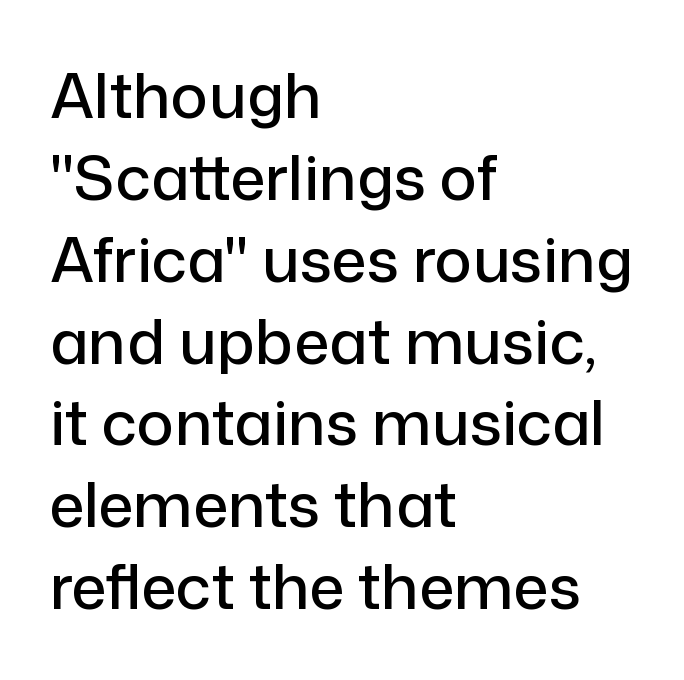
Q: Is the text italic (slanted)? A: No, it is upright.
Q: Is the typeface a serif or a sans-serif typeface? A: Sans-serif.
Q: Is the text underlined? A: No.
Q: How is the paragraph aligned? A: Left-aligned.
Q: Is the spacing between letters normal or unusually wide? A: Normal.
Q: Is the spacing between lines tight, normal or loose? A: Normal.
Q: Width (condensed, normal, or wide)? A: Normal.
Q: Stroke contrast? A: Low.
Q: x-height? A: Medium.
Q: Monospaced? A: No.
